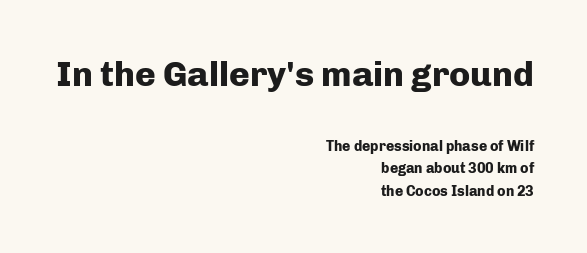
Typeset ragged left — the right edge is the straight one. Check the space under the baseline: it is left empty. The rendering uses natural spacing where letterforms have individual widths. This is the regular roman posture of the typeface. I'd describe the lettering as bold — thick and assertive. The characters display no serif detailing; their extremities are plain.
